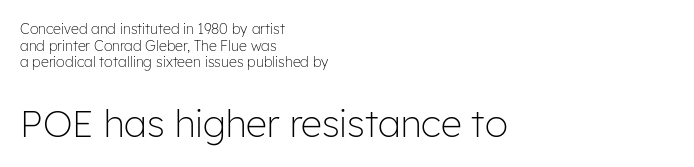
Q: Is the text bold? A: No.
Q: Is the text italic (slanted)? A: No, it is upright.
Q: Is the typeface a serif or a sans-serif typeface? A: Sans-serif.
Q: Is the text underlined? A: No.
Q: How is the paragraph aligned? A: Left-aligned.
Q: Is the spacing between letters normal or unusually wide? A: Normal.
Q: Which block of text is set in a larger size, the first (top) or the second (bottom)? A: The second (bottom) one.
Q: Width (condensed, normal, or wide)? A: Normal.
Q: Stroke contrast? A: Low.
Q: x-height? A: Medium.
Q: Monospaced? A: No.
